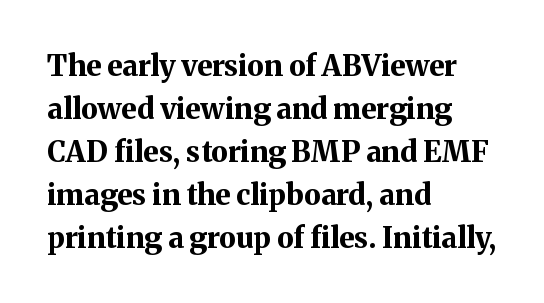
The image shows 29 px bold serif type, upright; set left-aligned, normal line spacing (1.48x), normal letter spacing, not underlined; medium stroke contrast and a medium x-height.
